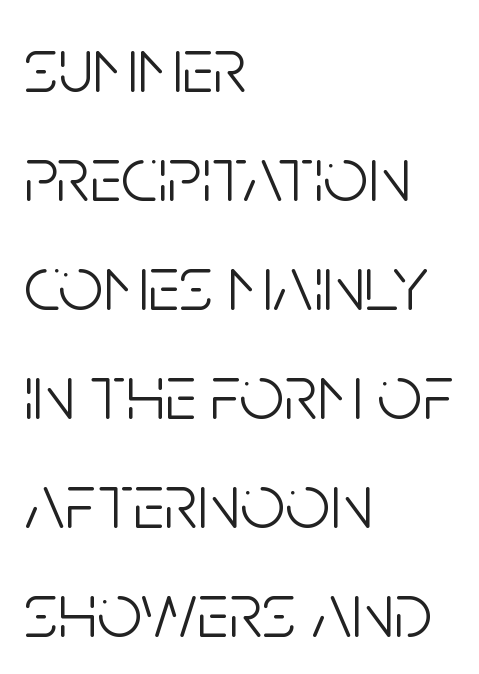
Q: Is the text bold? A: No.
Q: Is the text italic (slanted)? A: No, it is upright.
Q: Is the typeface a serif or a sans-serif typeface? A: Sans-serif.
Q: Is the text underlined? A: No.
Q: How is the paragraph aligned? A: Left-aligned.
Q: Is the spacing between letters normal or unusually wide? A: Normal.
Q: Is the spacing between lines tight, normal or loose? A: Normal.
Q: Width (condensed, normal, or wide)? A: Condensed.
Q: Stroke contrast? A: Low.
Q: x-height? A: Large.
Q: Monospaced? A: No.
